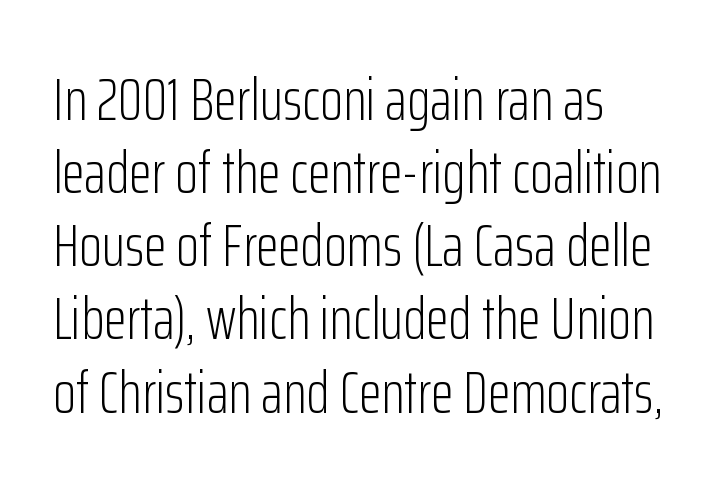
Q: Is the text bold? A: No.
Q: Is the text italic (slanted)? A: No, it is upright.
Q: Is the typeface a serif or a sans-serif typeface? A: Sans-serif.
Q: Is the text underlined? A: No.
Q: How is the paragraph aligned? A: Left-aligned.
Q: Is the spacing between letters normal or unusually wide? A: Normal.
Q: Width (condensed, normal, or wide)? A: Condensed.
Q: Stroke contrast? A: Low.
Q: x-height? A: Medium.
Q: Monospaced? A: No.
